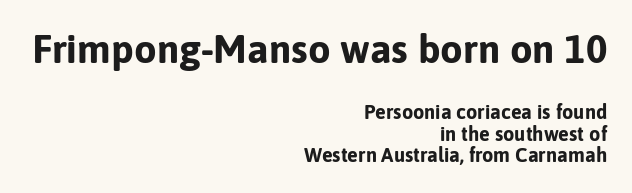
Q: Is the text bold? A: Yes.
Q: Is the text italic (slanted)? A: No, it is upright.
Q: Is the typeface a serif or a sans-serif typeface? A: Sans-serif.
Q: Is the text underlined? A: No.
Q: How is the paragraph aligned? A: Right-aligned.
Q: Is the spacing between letters normal or unusually wide? A: Normal.
Q: Is the spacing between lines tight, normal or loose? A: Tight.
Q: Which block of text is set in a larger size, the first (top) or the second (bottom)? A: The first (top) one.
Q: Width (condensed, normal, or wide)? A: Normal.
Q: Stroke contrast? A: Low.
Q: x-height? A: Medium.
Q: Monospaced? A: No.
